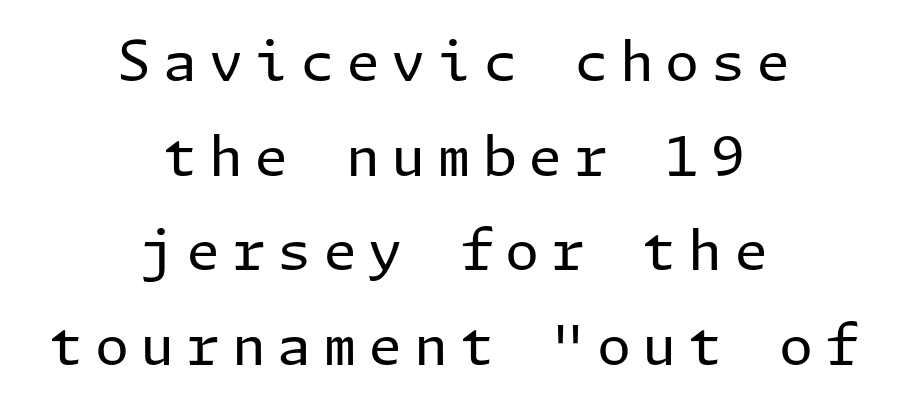
{"serif": "no", "italic": "no", "bold": "no", "weight": "regular", "width": "normal", "stroke_contrast": "low", "x_height": "medium", "underline": "no", "align": "center", "line_spacing_ratio": 1.72, "letter_spacing": "wide", "letter_spacing_em": 0.21, "glyph_px": 55}
